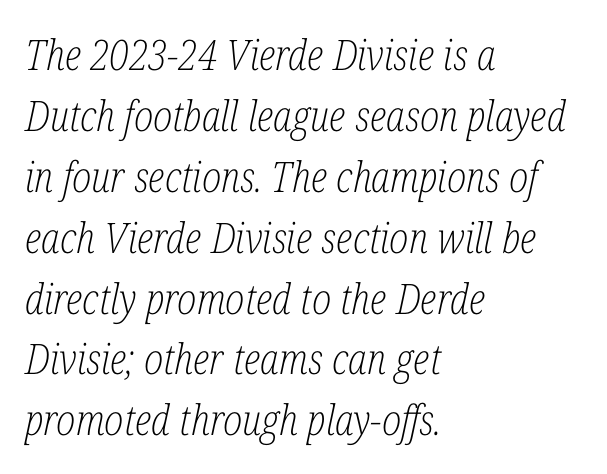
The image shows 42 px light, condensed serif type, italic (leaning right); set left-aligned, normal line spacing (1.45x), normal letter spacing, not underlined; low stroke contrast and a medium x-height.
